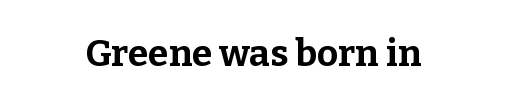
Q: Is the text bold? A: Yes.
Q: Is the text italic (slanted)? A: No, it is upright.
Q: Is the typeface a serif or a sans-serif typeface? A: Serif.
Q: Is the text underlined? A: No.
Q: Is the spacing between letters normal or unusually wide? A: Normal.
Q: Width (condensed, normal, or wide)? A: Normal.
Q: Stroke contrast? A: Low.
Q: x-height? A: Medium.
Q: Monospaced? A: No.
